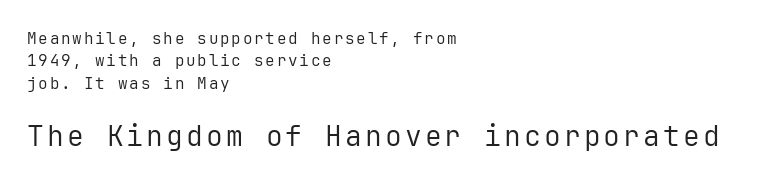
Which margin do the lines hug? The left one — the right edge is uneven. Between these two stacked blocks, the lower one wins on size. The characters display no serif detailing; their extremities are plain. Any mark beneath the type? The region is blank.
